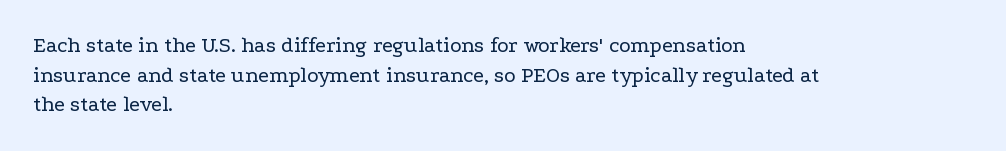
The image shows 22 px text type, upright; set left-aligned, normal line spacing (1.35x), normal letter spacing, not underlined.
